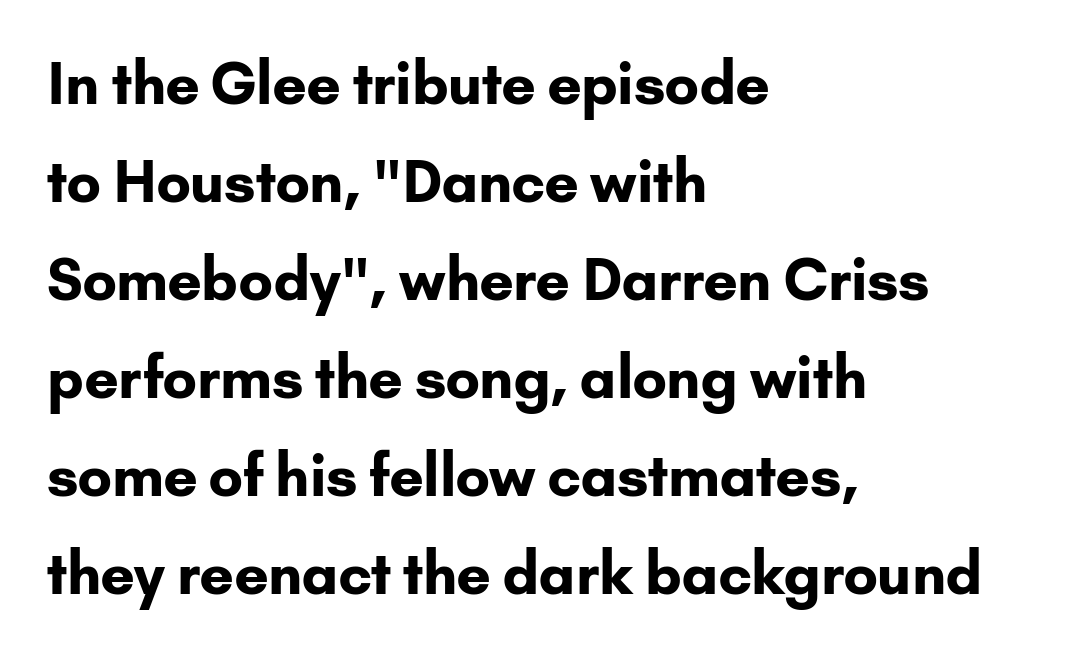
{"serif": "no", "italic": "no", "bold": "yes", "weight": "bold", "width": "normal", "stroke_contrast": "low", "x_height": "small", "monospaced": "no", "underline": "no", "align": "left", "line_spacing_ratio": 1.72, "letter_spacing": "normal", "letter_spacing_em": 0.0, "glyph_px": 57}
